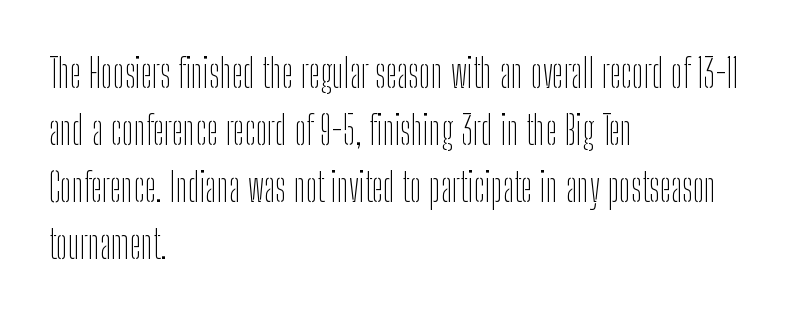
Q: Is the text bold? A: No.
Q: Is the text italic (slanted)? A: No, it is upright.
Q: Is the typeface a serif or a sans-serif typeface? A: Sans-serif.
Q: Is the text underlined? A: No.
Q: How is the paragraph aligned? A: Left-aligned.
Q: Is the spacing between letters normal or unusually wide? A: Normal.
Q: Is the spacing between lines tight, normal or loose? A: Normal.
Q: Width (condensed, normal, or wide)? A: Condensed.
Q: Stroke contrast? A: Low.
Q: x-height? A: Medium.
Q: Monospaced? A: No.
